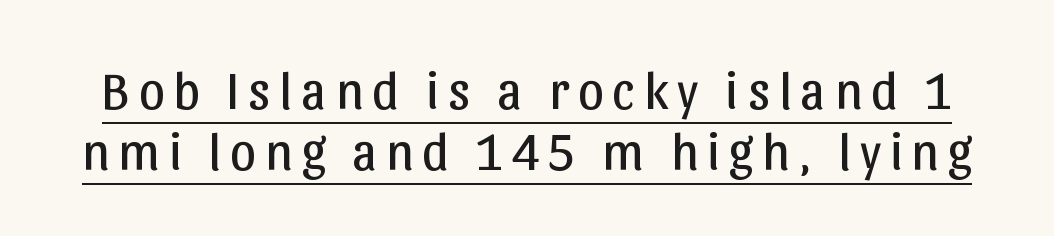
{"serif": "no", "italic": "no", "bold": "no", "weight": "regular", "width": "normal", "stroke_contrast": "low", "x_height": "medium", "monospaced": "no", "underline": "yes", "line_spacing_ratio": 1.18, "glyph_px": 52}
